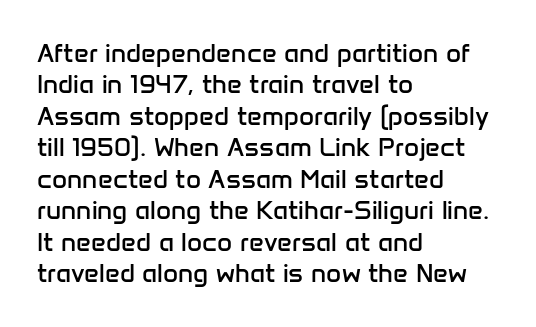
The image shows 26 px text type, upright; set left-aligned, line spacing 1.21x, normal letter spacing, not underlined.
